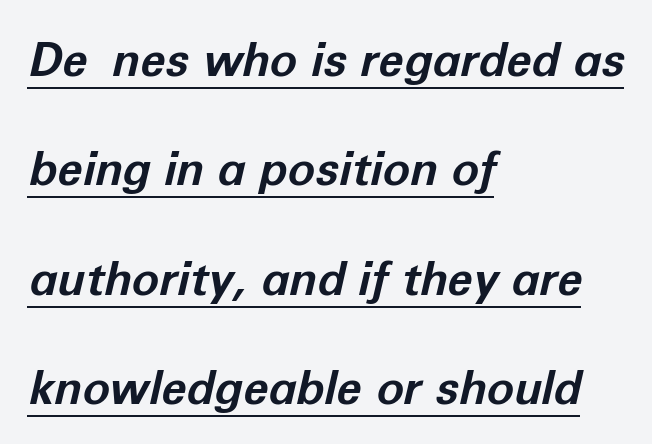
Decoration check: the copy is underlined. Quick note: interline space is abundant. Short and long lines alike share a common starting point at left. This sample has the flowing, uneven cadence of proportional lettering. How heavy is the stroke? Heavy — this is a bold.
